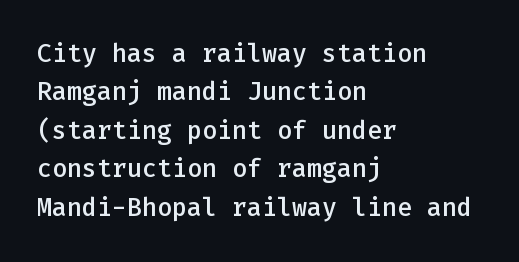
{"italic": "no", "bold": "semi", "underline": "no", "align": "left", "line_spacing": "normal", "line_spacing_ratio": 1.54, "letter_spacing": "normal", "letter_spacing_em": 0.0, "glyph_px": 25}
